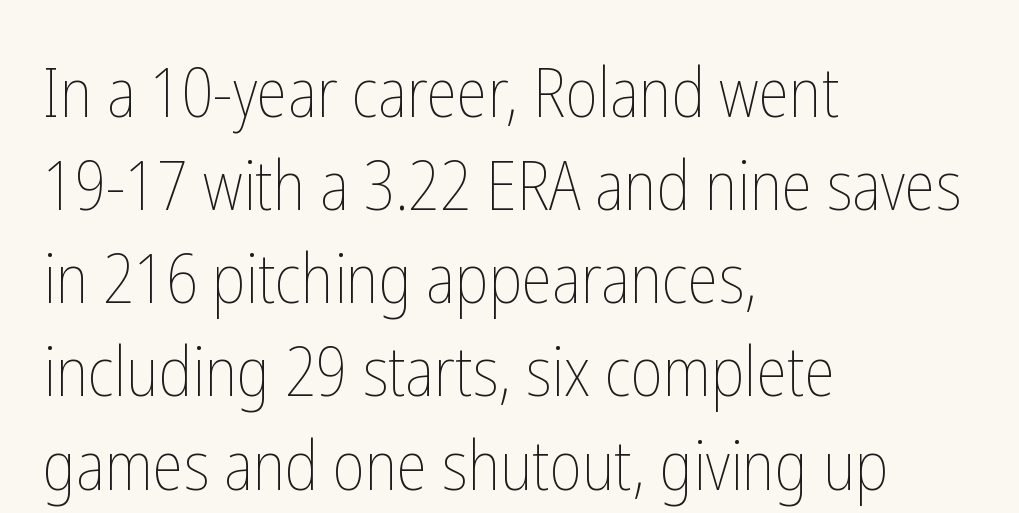
No chunkiness to these letters — they're not bold. Descenders are the only things crossing below the line. This is the regular roman posture of the typeface. There is no visible air inserted between adjacent glyphs.
